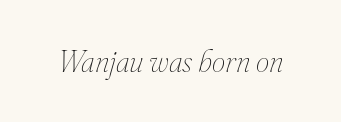
{"italic": "yes", "lean": "right", "slant_degrees": 16, "bold": "no", "weight": "thin", "width": "normal", "stroke_contrast": "medium", "x_height": "small", "monospaced": "no", "underline": "no", "letter_spacing": "normal", "letter_spacing_em": 0.0, "glyph_px": 30}
